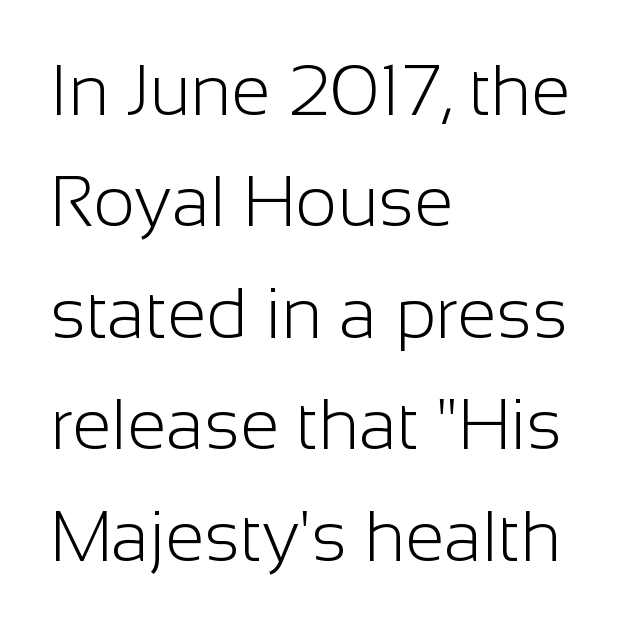
{"serif": "no", "italic": "no", "bold": "no", "weight": "light", "width": "normal", "stroke_contrast": "low", "x_height": "medium", "monospaced": "no", "underline": "no", "align": "left", "line_spacing": "normal", "line_spacing_ratio": 1.57, "letter_spacing": "normal", "letter_spacing_em": 0.0, "glyph_px": 71}
